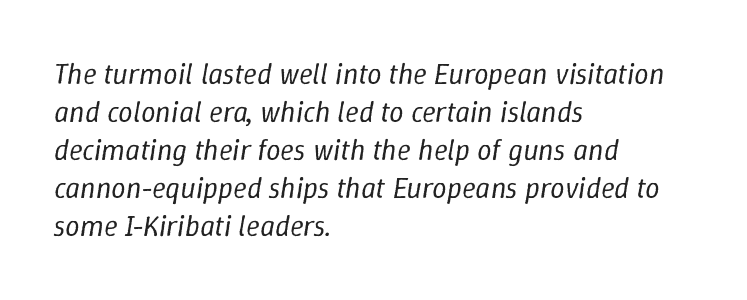
The image shows 29 px regular-weight type, italic (leaning right); set left-aligned, normal line spacing (1.31x), normal letter spacing, not underlined; low stroke contrast and a medium x-height.
